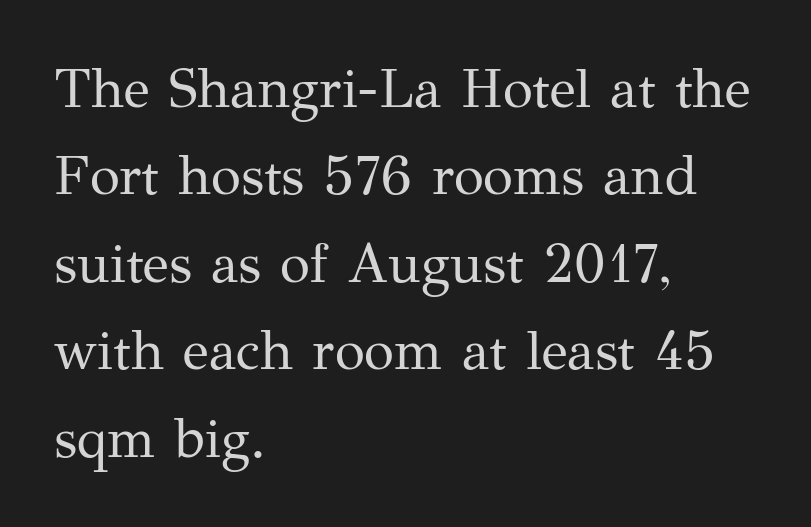
The image shows 55 px regular-weight serif type, upright; set left-aligned, normal line spacing (1.59x), normal letter spacing, not underlined; medium stroke contrast and a medium x-height.
